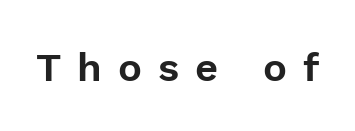
{"serif": "no", "italic": "no", "width": "normal", "x_height": "medium", "monospaced": "no", "underline": "no", "letter_spacing": "wide", "letter_spacing_em": 0.4, "glyph_px": 40}
